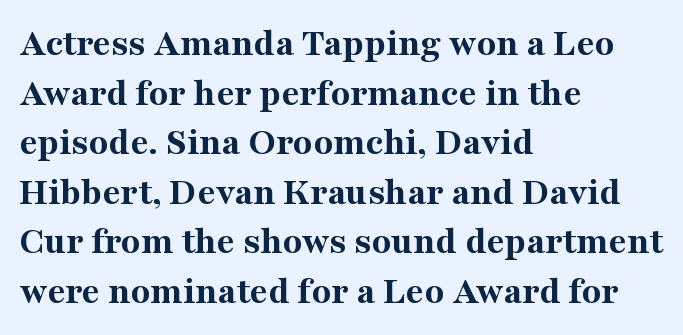
Q: Is the text bold? A: Yes.
Q: Is the text italic (slanted)? A: No, it is upright.
Q: Is the typeface a serif or a sans-serif typeface? A: Serif.
Q: Is the text underlined? A: No.
Q: How is the paragraph aligned? A: Left-aligned.
Q: Is the spacing between letters normal or unusually wide? A: Normal.
Q: Width (condensed, normal, or wide)? A: Normal.
Q: Stroke contrast? A: Medium.
Q: x-height? A: Medium.
Q: Monospaced? A: No.
